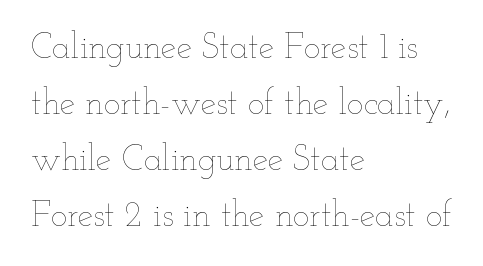
Q: Is the text bold? A: No.
Q: Is the text italic (slanted)? A: No, it is upright.
Q: Is the text underlined? A: No.
Q: How is the paragraph aligned? A: Left-aligned.
Q: Is the spacing between letters normal or unusually wide? A: Normal.
Q: Is the spacing between lines tight, normal or loose? A: Normal.
Q: Width (condensed, normal, or wide)? A: Wide.
Q: Stroke contrast? A: Low.
Q: x-height? A: Small.
Q: Monospaced? A: No.
